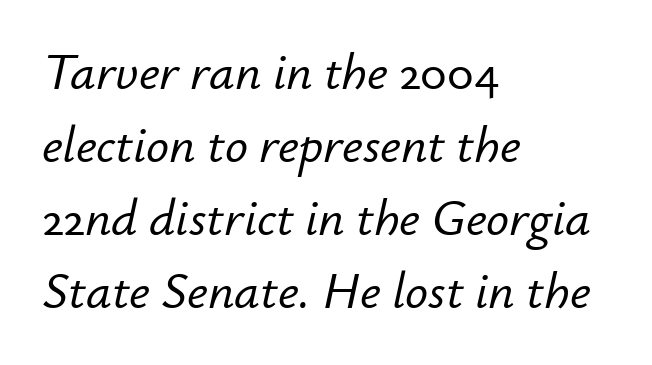
The image shows 51 px text type, italic (leaning right); set left-aligned, normal line spacing (1.43x), normal letter spacing, not underlined; low stroke contrast and a small x-height.
